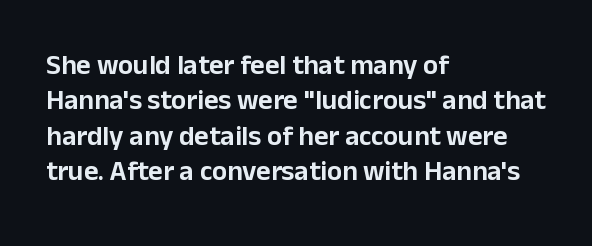
The image shows 28 px sans-serif type, upright; set left-aligned, normal line spacing (1.26x), normal letter spacing, not underlined; low stroke contrast and a medium x-height.
